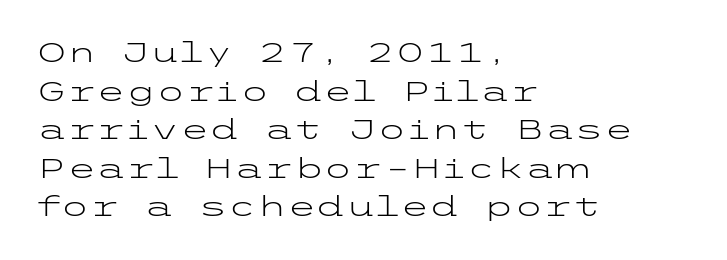
{"italic": "no", "bold": "no", "underline": "no", "align": "left", "line_spacing": "normal", "line_spacing_ratio": 1.43, "letter_spacing": "normal", "letter_spacing_em": 0.0, "glyph_px": 27}
